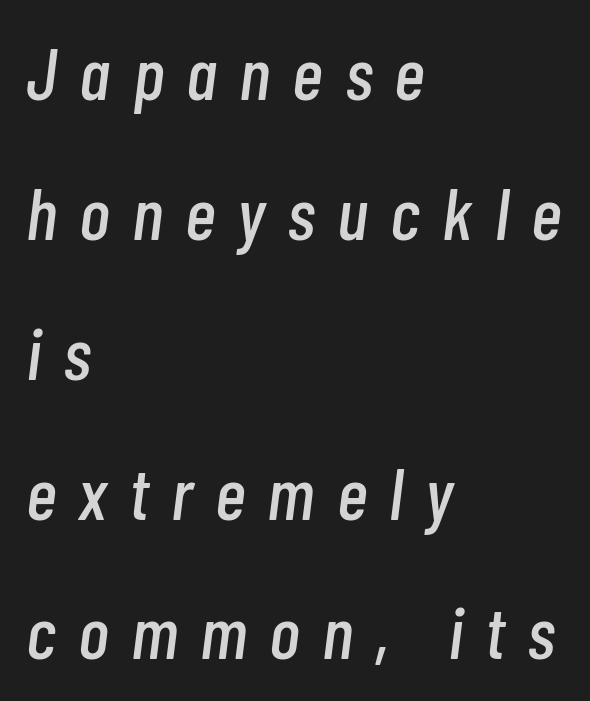
{"italic": "yes", "lean": "right", "slant_degrees": 7, "width": "condensed", "stroke_contrast": "low", "x_height": "medium", "monospaced": "no", "underline": "no", "align": "left", "line_spacing_ratio": 1.89, "letter_spacing": "wide", "letter_spacing_em": 0.3, "glyph_px": 74}
